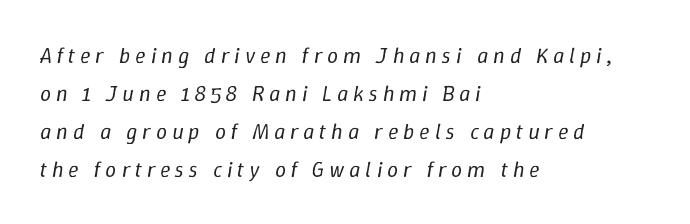
Q: Is the text bold? A: No.
Q: Is the text italic (slanted)? A: Yes, it leans right by about 9 degrees.
Q: Is the text underlined? A: No.
Q: How is the paragraph aligned? A: Left-aligned.
Q: Is the spacing between letters normal or unusually wide? A: Unusually wide.
